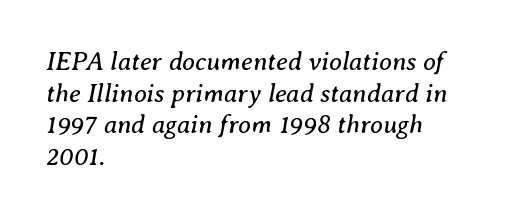
Q: Is the text bold? A: No.
Q: Is the text italic (slanted)? A: Yes, it leans right by about 8 degrees.
Q: Is the text underlined? A: No.
Q: How is the paragraph aligned? A: Left-aligned.
Q: Is the spacing between letters normal or unusually wide? A: Normal.
